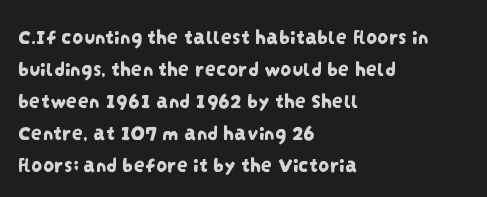
Casual observation: everything's shoved over to the left. Descenders are the only things crossing below the line. The space between consecutive lines is moderate. The letters sit at their default tracking, neither squeezed nor spread.
